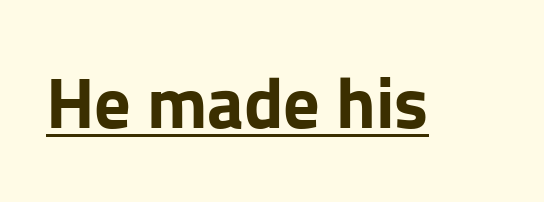
The image shows 72 px bold sans-serif type, upright; set normal letter spacing, underlined; low stroke contrast and a medium x-height.
